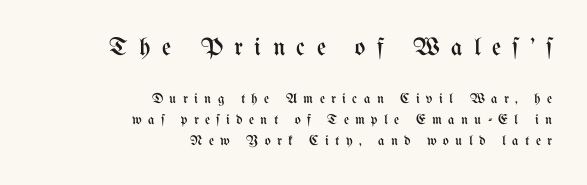
Q: Is the text bold? A: No.
Q: Is the text italic (slanted)? A: No, it is upright.
Q: Is the text underlined? A: No.
Q: How is the paragraph aligned? A: Right-aligned.
Q: Is the spacing between letters normal or unusually wide? A: Unusually wide.
Q: Is the spacing between lines tight, normal or loose? A: Normal.
Q: Which block of text is set in a larger size, the first (top) or the second (bottom)? A: The first (top) one.
